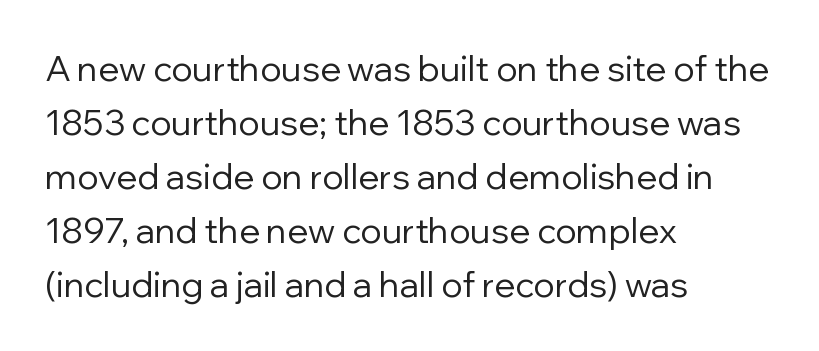
Q: Is the text bold? A: No.
Q: Is the text italic (slanted)? A: No, it is upright.
Q: Is the typeface a serif or a sans-serif typeface? A: Sans-serif.
Q: Is the text underlined? A: No.
Q: How is the paragraph aligned? A: Left-aligned.
Q: Is the spacing between letters normal or unusually wide? A: Normal.
Q: Is the spacing between lines tight, normal or loose? A: Normal.
Q: Width (condensed, normal, or wide)? A: Normal.
Q: Stroke contrast? A: Low.
Q: x-height? A: Medium.
Q: Monospaced? A: No.
